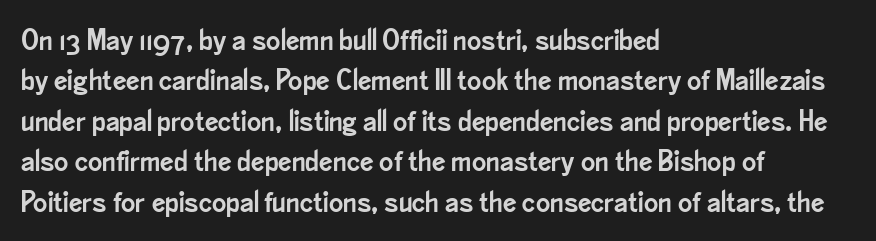
Q: Is the text italic (slanted)? A: No, it is upright.
Q: Is the typeface a serif or a sans-serif typeface? A: Sans-serif.
Q: Is the text underlined? A: No.
Q: How is the paragraph aligned? A: Left-aligned.
Q: Is the spacing between letters normal or unusually wide? A: Normal.
Q: Is the spacing between lines tight, normal or loose? A: Normal.
Q: Width (condensed, normal, or wide)? A: Condensed.
Q: Stroke contrast? A: Low.
Q: x-height? A: Small.
Q: Monospaced? A: No.
